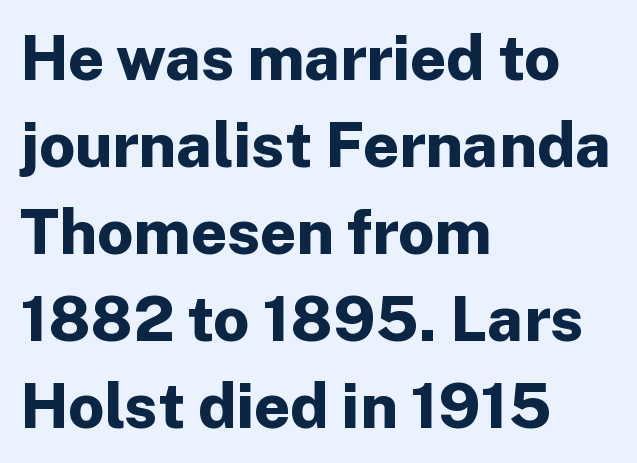
The image shows 63 px bold sans-serif type, upright; set left-aligned, normal line spacing (1.38x), normal letter spacing, not underlined; low stroke contrast and a medium x-height.
